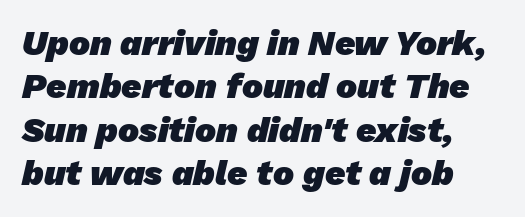
Q: Is the text bold? A: Yes.
Q: Is the typeface a serif or a sans-serif typeface? A: Sans-serif.
Q: Is the text underlined? A: No.
Q: How is the paragraph aligned? A: Left-aligned.
Q: Is the spacing between letters normal or unusually wide? A: Normal.
Q: Width (condensed, normal, or wide)? A: Normal.
Q: Stroke contrast? A: Low.
Q: x-height? A: Medium.
Q: Monospaced? A: No.
